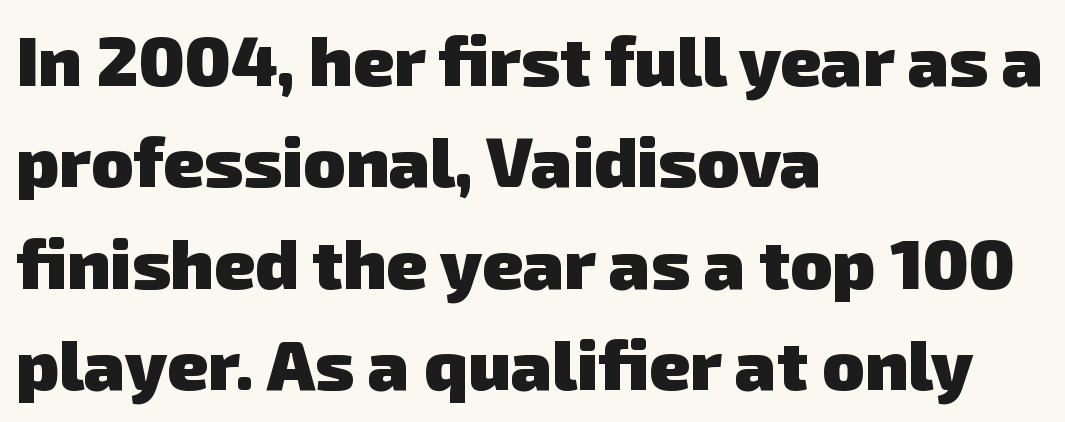
{"serif": "no", "bold": "yes", "weight": "heavy", "width": "normal", "stroke_contrast": "low", "x_height": "medium", "monospaced": "no", "underline": "no", "align": "left", "line_spacing": "normal", "line_spacing_ratio": 1.45, "letter_spacing": "normal", "letter_spacing_em": 0.0, "glyph_px": 70}
